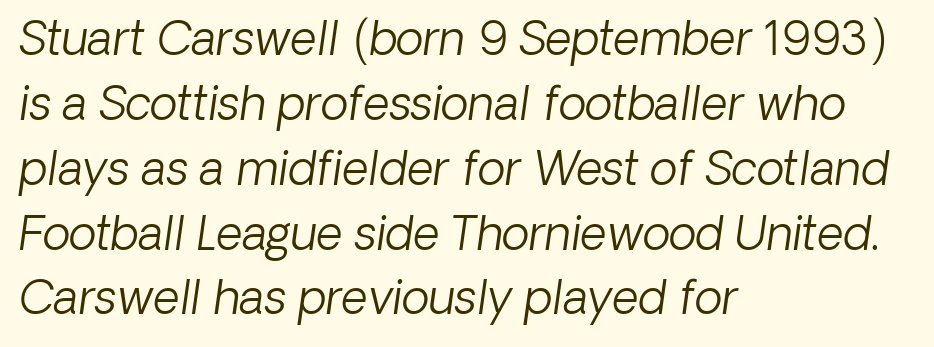
Where is the straight margin? On the left. Short note: letters normally spaced. The font sits on the lighter half of the weight spectrum, regular included. Character widths vary here, with narrow letters taking less room than wide ones. The baseline area is clear.
